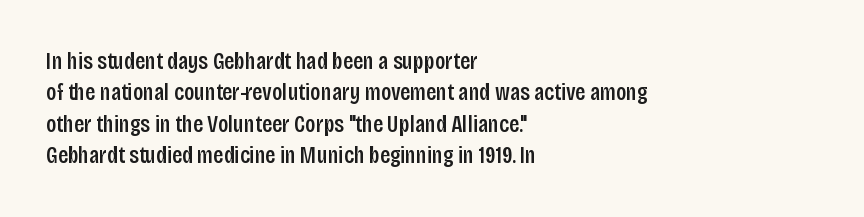
Students, this is semibold: more ink than regular, less than bold. Descender tails drop into unmarked territory. Reading down the block, your eye returns to a fixed left position each line. Do the letters lean? They stand straight. The space between consecutive lines is moderate.
